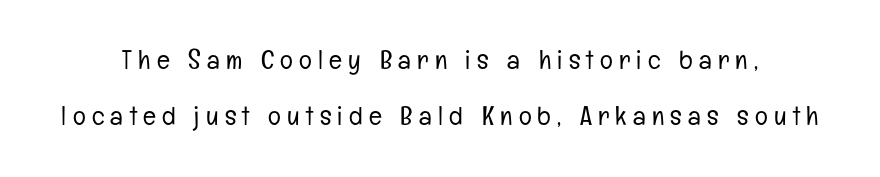
Q: Is the text bold? A: No.
Q: Is the text italic (slanted)? A: No, it is upright.
Q: Is the text underlined? A: No.
Q: Is the spacing between letters normal or unusually wide? A: Unusually wide.
Q: Is the spacing between lines tight, normal or loose? A: Loose.
